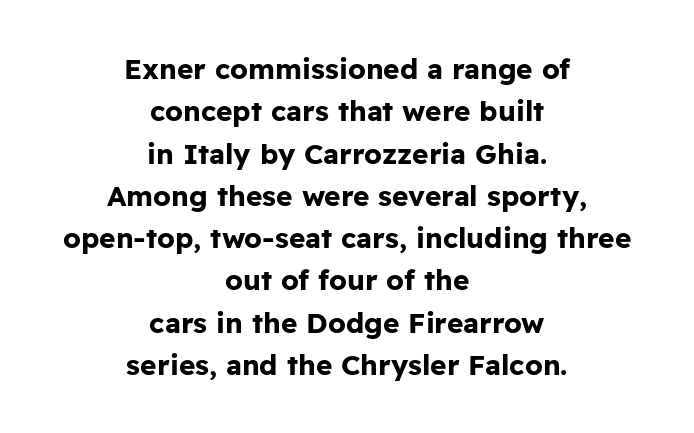
{"serif": "no", "italic": "no", "bold": "yes", "weight": "bold", "width": "normal", "stroke_contrast": "low", "x_height": "medium", "monospaced": "no", "underline": "no", "align": "center", "line_spacing": "normal", "line_spacing_ratio": 1.51, "letter_spacing": "normal", "letter_spacing_em": 0.0, "glyph_px": 28}
